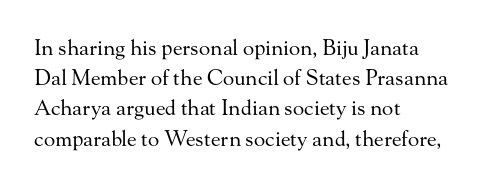
The image shows 21 px text type, upright; set left-aligned, normal line spacing (1.44x), normal letter spacing, not underlined.
